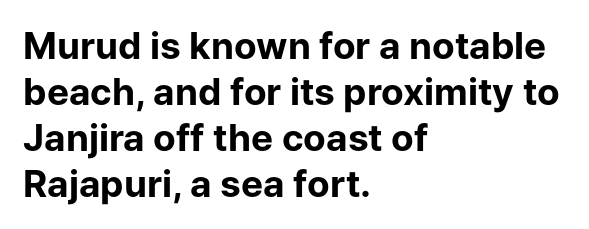
{"serif": "no", "italic": "no", "bold": "yes", "weight": "bold", "width": "normal", "stroke_contrast": "low", "x_height": "medium", "monospaced": "no", "underline": "no", "align": "left", "line_spacing_ratio": 1.24, "letter_spacing": "normal", "letter_spacing_em": 0.0, "glyph_px": 37}
